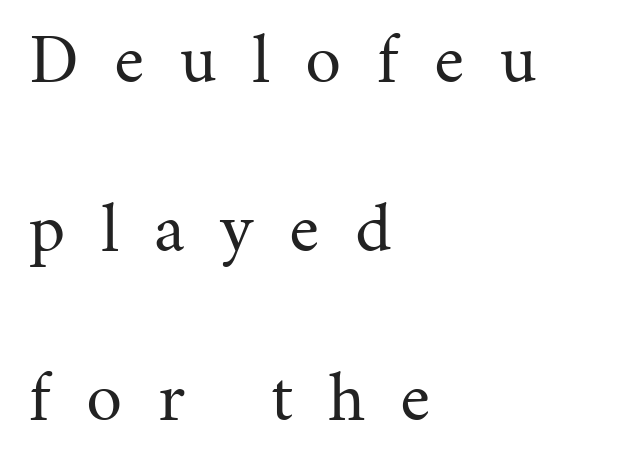
{"serif": "yes", "italic": "no", "bold": "no", "weight": "regular", "width": "normal", "stroke_contrast": "medium", "x_height": "medium", "monospaced": "no", "underline": "no", "align": "left", "line_spacing": "loose", "line_spacing_ratio": 2.35, "letter_spacing": "wide", "letter_spacing_em": 0.49, "glyph_px": 72}
